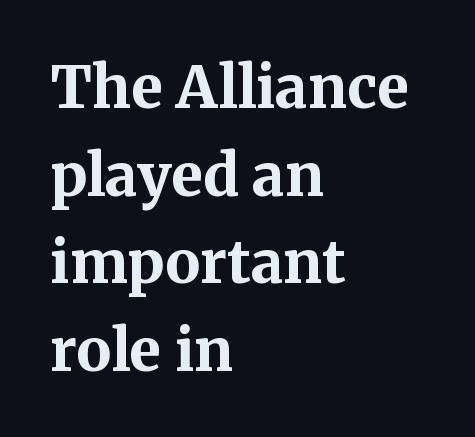
The image shows 58 px bold serif type, upright; set left-aligned, normal line spacing (1.51x), normal letter spacing, not underlined; medium stroke contrast and a medium x-height.
